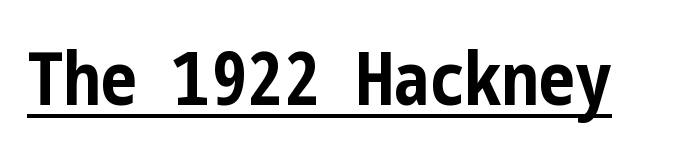
The image shows 73 px bold, condensed sans-serif type, upright; set normal letter spacing, underlined; low stroke contrast and a medium x-height.
